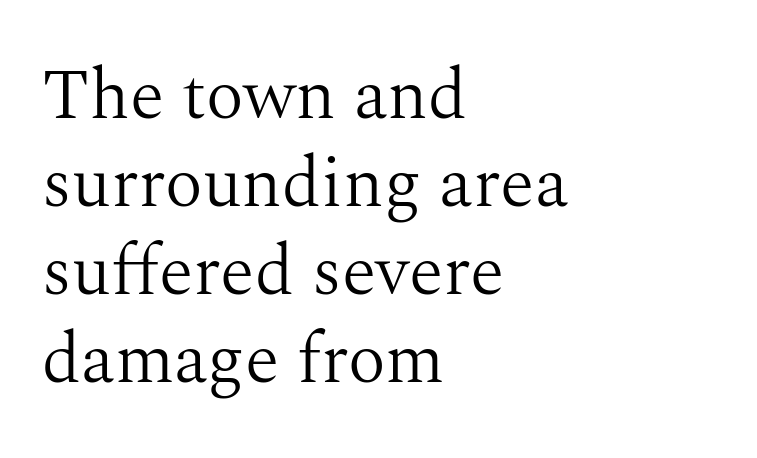
{"serif": "yes", "italic": "no", "bold": "no", "weight": "light", "width": "normal", "stroke_contrast": "medium", "x_height": "medium", "monospaced": "no", "underline": "no", "align": "left", "line_spacing_ratio": 1.24, "letter_spacing": "normal", "letter_spacing_em": 0.0, "glyph_px": 71}
